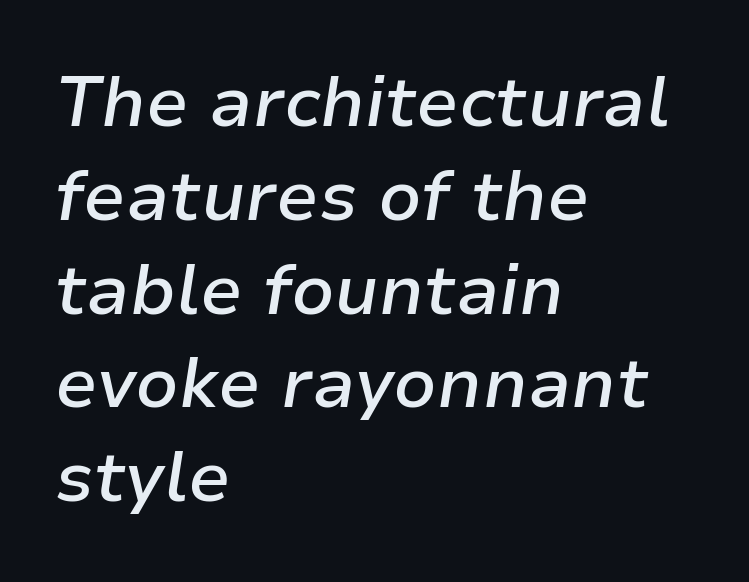
Q: Is the text bold? A: Semi-bold.
Q: Is the text italic (slanted)? A: Yes, it leans right by about 9 degrees.
Q: Is the text underlined? A: No.
Q: How is the paragraph aligned? A: Left-aligned.
Q: Is the spacing between letters normal or unusually wide? A: Normal.
Q: Is the spacing between lines tight, normal or loose? A: Normal.
Q: Width (condensed, normal, or wide)? A: Normal.
Q: Stroke contrast? A: Low.
Q: x-height? A: Medium.
Q: Monospaced? A: No.
